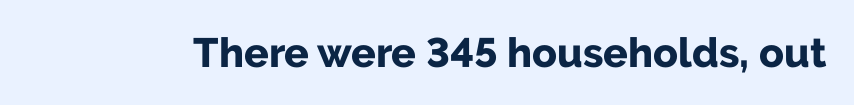
The lettering holds an erect, upright posture throughout. In terms of weight, the rendering is a true, heavy bold. Beneath every word, the page is bare. The type family on display is of the sans-serif kind. Does extra space separate the letters? No, they use regular spacing. Each letter keeps its own natural width here, so spacing adapts to shape.
